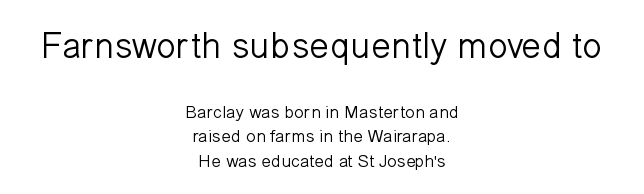
The image shows 37 px light sans-serif type, upright; set centered, normal line spacing (1.38x), normal letter spacing, not underlined; the first (top) block is 2.06x larger; low stroke contrast and a medium x-height.
